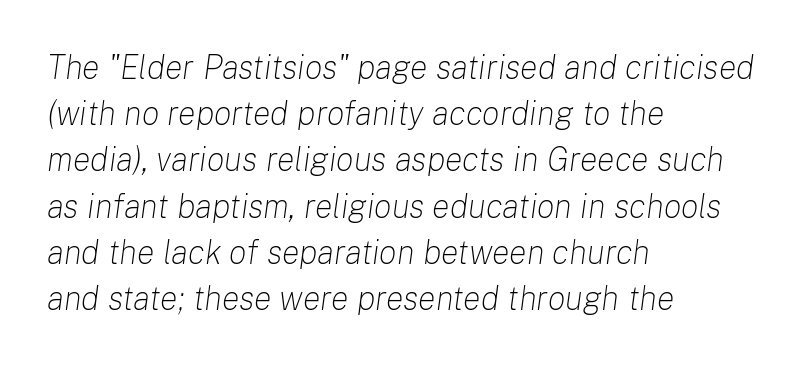
Stems here are at most as thick as an everyday book face. A typesetter would call this zero additional tracking. Whoever set this chose a conventional vertical rhythm. The glyphs are unaccompanied by any horizontal stroke below them.
